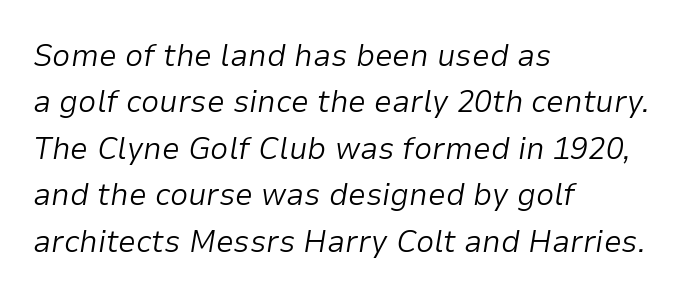
Character widths vary here, with narrow letters taking less room than wide ones. Letters have the restrained weight of plain body copy at most. A typesetter would mark this as italic. The specimen omits any rule beneath the text block's lines.
